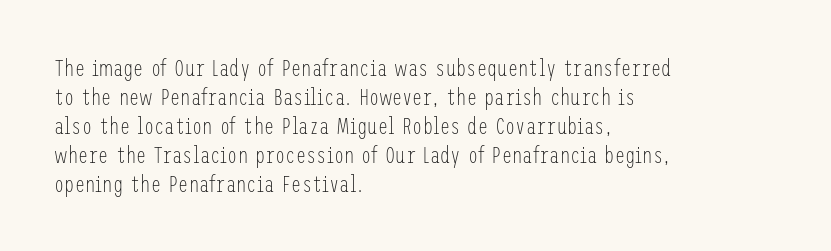
A typesetter would call this zero additional tracking. If you drew a line through each stem, it would be perfectly vertical. This block has exactly the height ordinary leading produces. Teacher's note: observe the even left margin — that is flush-left alignment. The area under the type is left untouched. This is not heavy type; no bold has been used.
